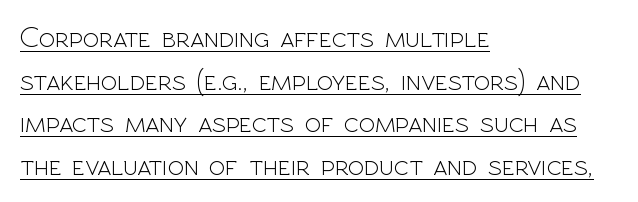
Q: Is the text bold? A: No.
Q: Is the text italic (slanted)? A: No, it is upright.
Q: Is the typeface a serif or a sans-serif typeface? A: Sans-serif.
Q: Is the text underlined? A: Yes.
Q: How is the paragraph aligned? A: Left-aligned.
Q: Is the spacing between letters normal or unusually wide? A: Normal.
Q: Is the spacing between lines tight, normal or loose? A: Normal.
Q: Width (condensed, normal, or wide)? A: Normal.
Q: x-height? A: Medium.
Q: Monospaced? A: No.
